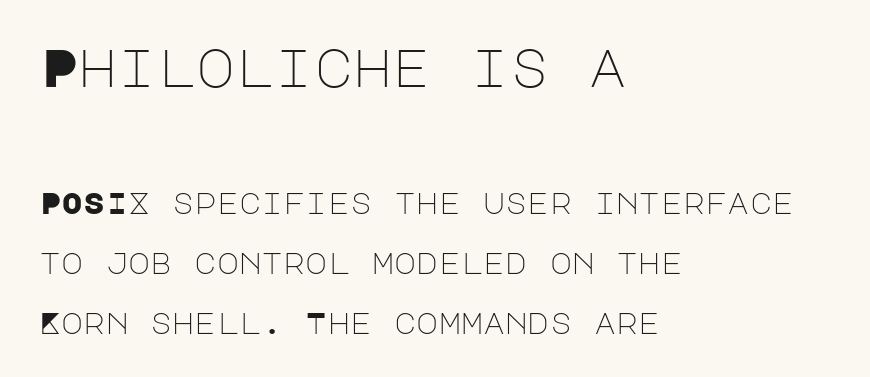
{"serif": "no", "italic": "no", "bold": "no", "weight": "light", "width": "normal", "stroke_contrast": "low", "x_height": "large", "underline": "no", "align": "left", "line_spacing": "loose", "line_spacing_ratio": 2.0, "letter_spacing": "normal", "letter_spacing_em": 0.0, "larger_block": "first", "size_ratio": 1.77, "glyph_px": 53}
